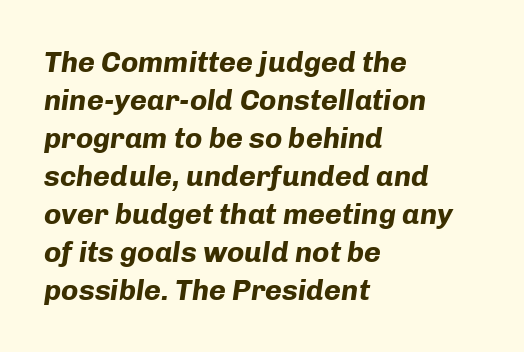
Q: Is the text bold? A: Yes.
Q: Is the text italic (slanted)? A: Yes, it leans right by about 8 degrees.
Q: Is the text underlined? A: No.
Q: How is the paragraph aligned? A: Left-aligned.
Q: Is the spacing between letters normal or unusually wide? A: Normal.
Q: Is the spacing between lines tight, normal or loose? A: Normal.
Q: Width (condensed, normal, or wide)? A: Normal.
Q: Stroke contrast? A: Low.
Q: x-height? A: Medium.
Q: Monospaced? A: No.
